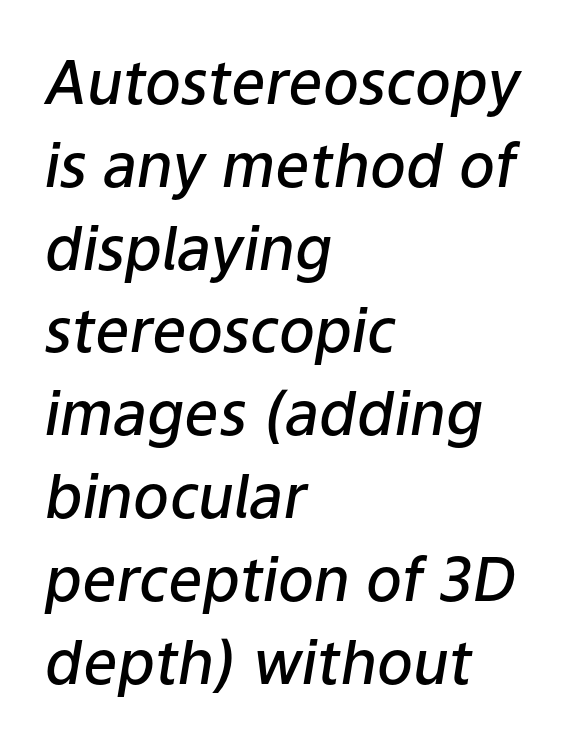
{"italic": "yes", "lean": "right", "slant_degrees": 9, "bold": "semi", "weight": "semibold", "width": "normal", "stroke_contrast": "low", "x_height": "medium", "monospaced": "no", "underline": "no", "align": "left", "line_spacing": "normal", "line_spacing_ratio": 1.38, "letter_spacing": "normal", "letter_spacing_em": 0.0, "glyph_px": 60}
